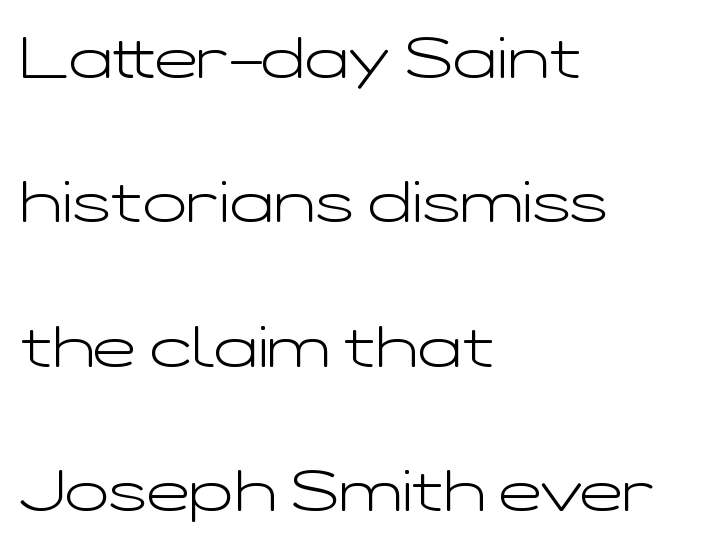
Q: Is the text bold? A: No.
Q: Is the text italic (slanted)? A: No, it is upright.
Q: Is the typeface a serif or a sans-serif typeface? A: Sans-serif.
Q: Is the text underlined? A: No.
Q: How is the paragraph aligned? A: Left-aligned.
Q: Is the spacing between letters normal or unusually wide? A: Normal.
Q: Is the spacing between lines tight, normal or loose? A: Loose.
Q: Width (condensed, normal, or wide)? A: Wide.
Q: Stroke contrast? A: Low.
Q: x-height? A: Medium.
Q: Monospaced? A: No.
